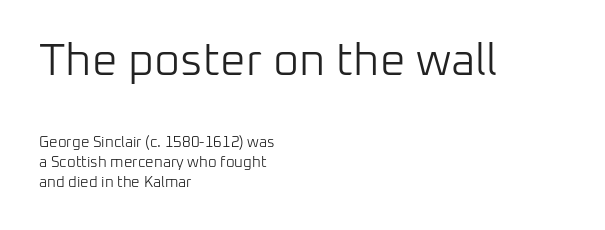
Serif or sans? Sans — the stroke terminals are bare. Vertical spacing — default. Note the varied advance widths — an 'i' is clearly narrower than an 'm'. The letters sit at their default tracking, neither squeezed nor spread. In CSS terms this would be text-align: left. These two chunks differ in scale, with the top chunk taking the larger measure.
